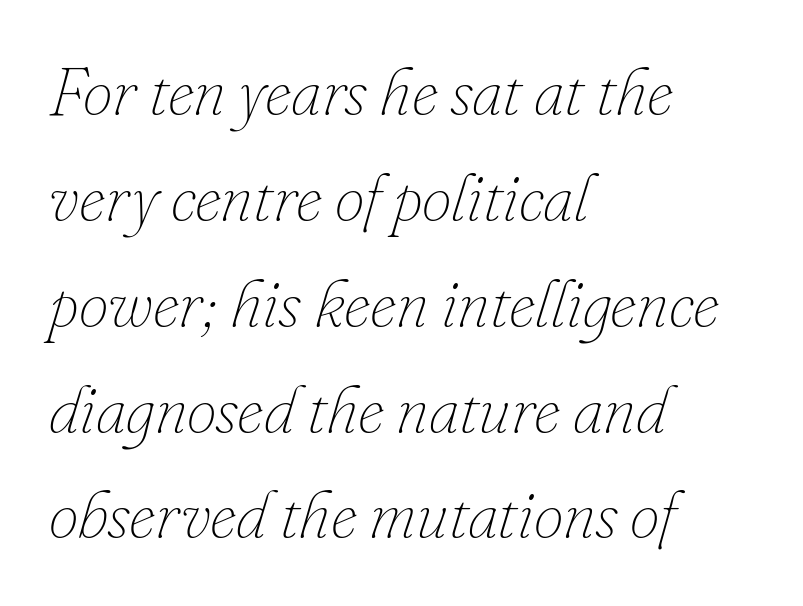
Q: Is the text bold? A: No.
Q: Is the text italic (slanted)? A: Yes, it leans right by about 16 degrees.
Q: Is the text underlined? A: No.
Q: How is the paragraph aligned? A: Left-aligned.
Q: Is the spacing between letters normal or unusually wide? A: Normal.
Q: Is the spacing between lines tight, normal or loose? A: Normal.
Q: Width (condensed, normal, or wide)? A: Normal.
Q: Stroke contrast? A: Low.
Q: x-height? A: Small.
Q: Monospaced? A: No.
